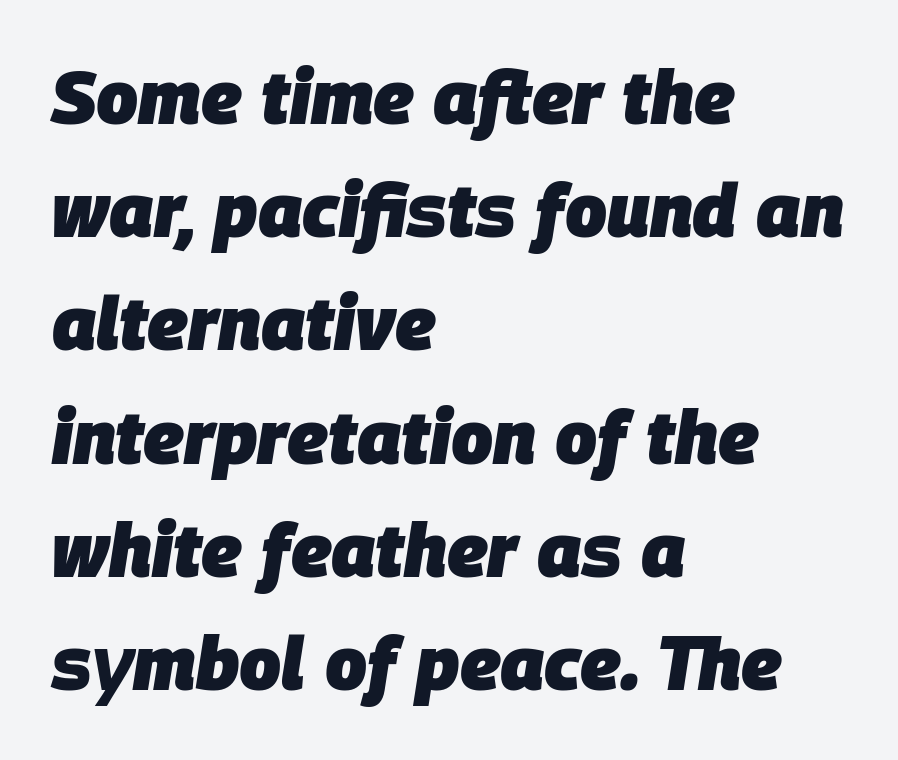
Q: Is the text bold? A: Yes.
Q: Is the text italic (slanted)? A: Yes, it leans right by about 9 degrees.
Q: Is the text underlined? A: No.
Q: How is the paragraph aligned? A: Left-aligned.
Q: Is the spacing between letters normal or unusually wide? A: Normal.
Q: Is the spacing between lines tight, normal or loose? A: Normal.
Q: Width (condensed, normal, or wide)? A: Normal.
Q: Stroke contrast? A: Low.
Q: x-height? A: Large.
Q: Monospaced? A: No.
